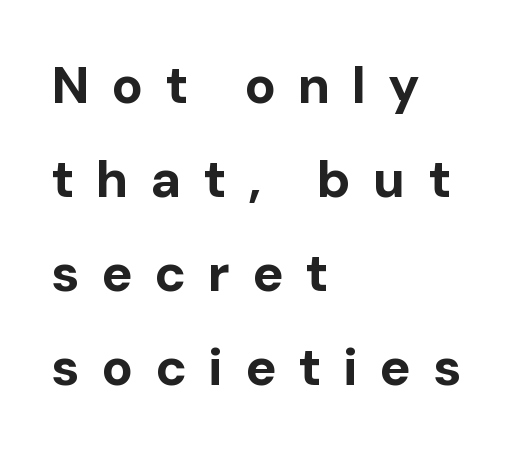
{"serif": "no", "italic": "no", "bold": "yes", "weight": "bold", "width": "normal", "stroke_contrast": "low", "x_height": "medium", "monospaced": "no", "underline": "no", "align": "left", "line_spacing_ratio": 1.81, "letter_spacing": "wide", "letter_spacing_em": 0.42, "glyph_px": 52}
